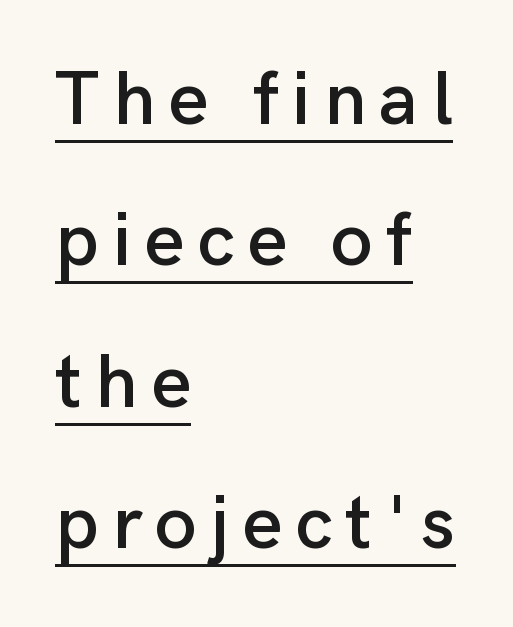
Does the lettering tilt? It doesn't — this is upright. The letters advance in unequal steps, a hallmark of proportional type. The lines are quadded left. Underlined type.
